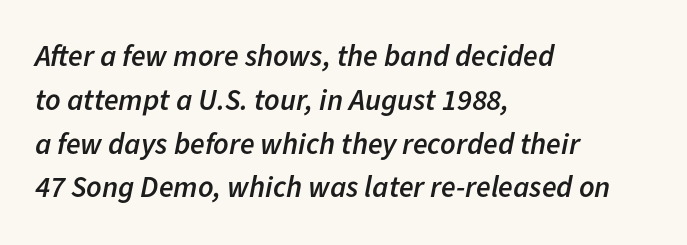
The image shows 30 px semibold type, italic (leaning right); set left-aligned, normal line spacing (1.46x), normal letter spacing, not underlined; low stroke contrast and a medium x-height.
